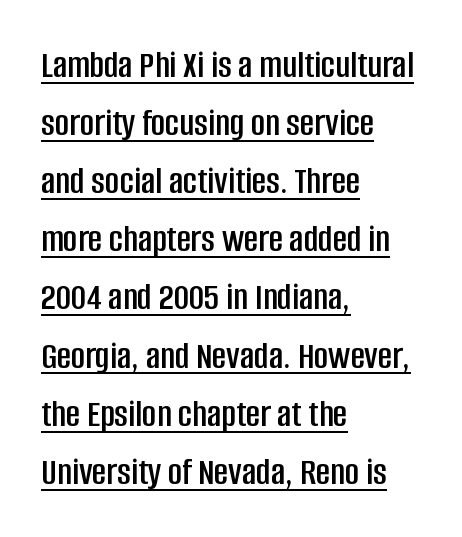
The passage shown is typed in a proportional face where columns would drift. Designer's note — italics off, roman on. Regular leading. The rendering shows plain stroke endings on the letterforms — a sans-serif design.
